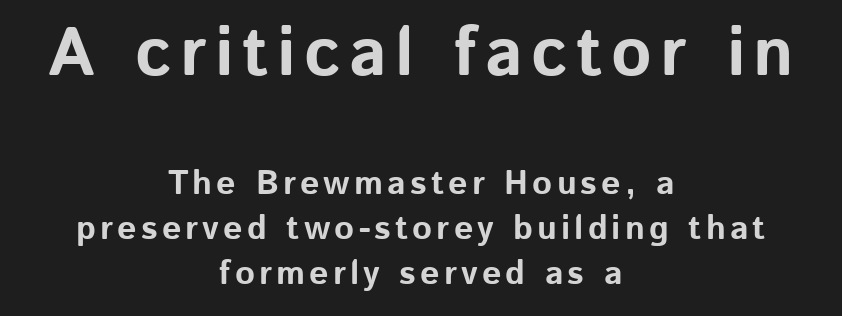
Q: Is the text bold? A: Yes.
Q: Is the text italic (slanted)? A: No, it is upright.
Q: Is the typeface a serif or a sans-serif typeface? A: Sans-serif.
Q: Is the text underlined? A: No.
Q: How is the paragraph aligned? A: Centered.
Q: Is the spacing between lines tight, normal or loose? A: Normal.
Q: Which block of text is set in a larger size, the first (top) or the second (bottom)? A: The first (top) one.
Q: Width (condensed, normal, or wide)? A: Normal.
Q: Stroke contrast? A: Low.
Q: x-height? A: Medium.
Q: Monospaced? A: No.
